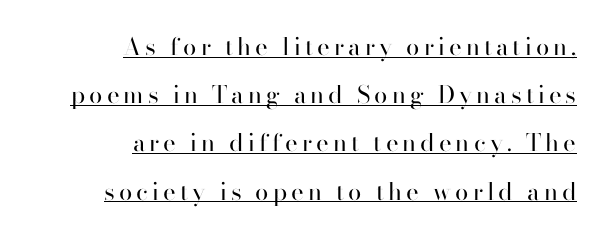
{"italic": "no", "bold": "no", "underline": "yes", "align": "right", "line_spacing": "loose", "line_spacing_ratio": 2.01, "glyph_px": 24}
